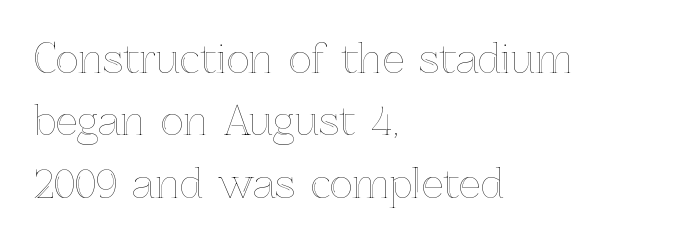
The image shows 39 px text type, upright; set left-aligned, normal line spacing (1.6x), normal letter spacing, not underlined; a medium x-height.
